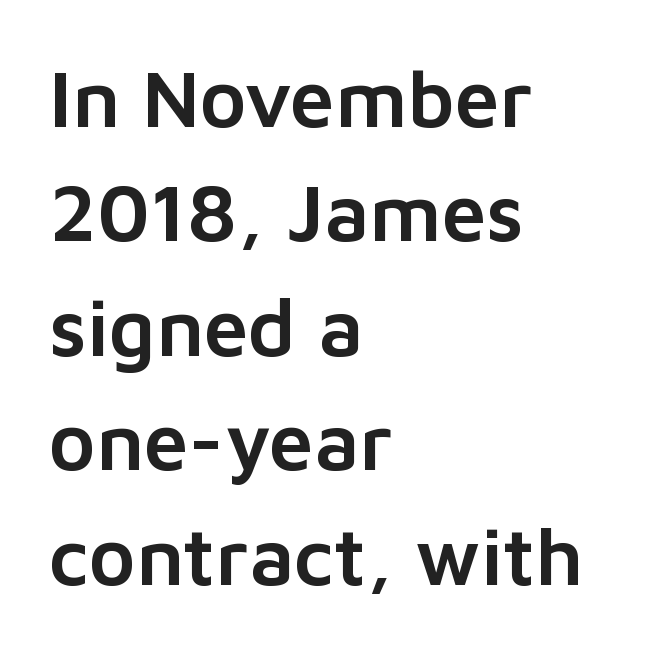
Q: Is the text italic (slanted)? A: No, it is upright.
Q: Is the typeface a serif or a sans-serif typeface? A: Sans-serif.
Q: Is the text underlined? A: No.
Q: How is the paragraph aligned? A: Left-aligned.
Q: Is the spacing between letters normal or unusually wide? A: Normal.
Q: Is the spacing between lines tight, normal or loose? A: Normal.
Q: Width (condensed, normal, or wide)? A: Normal.
Q: Stroke contrast? A: Low.
Q: x-height? A: Medium.
Q: Monospaced? A: No.
